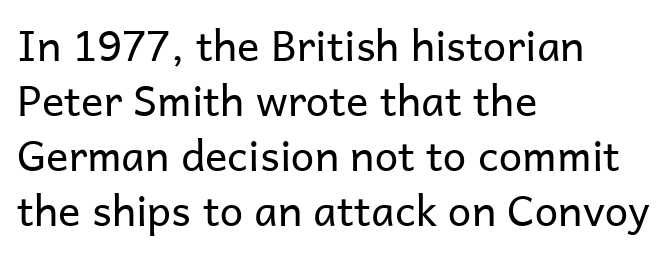
Is the stroke heavy? The answer is a plain regular-or-lighter. The font's upright variant was chosen for this text. If you drew a ruler down the left edge, every line would touch it. The rendering uses natural spacing where letterforms have individual widths. Normally led — the rows are evenly, conventionally spaced.
